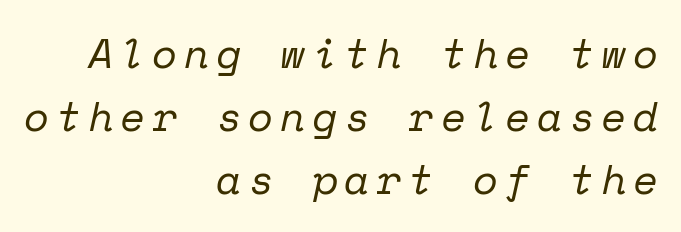
Q: Is the text bold? A: No.
Q: Is the text italic (slanted)? A: Yes, it leans right by about 12 degrees.
Q: Is the typeface a serif or a sans-serif typeface? A: Serif.
Q: Is the text underlined? A: No.
Q: How is the paragraph aligned? A: Right-aligned.
Q: Is the spacing between lines tight, normal or loose? A: Normal.
Q: Width (condensed, normal, or wide)? A: Normal.
Q: Stroke contrast? A: Low.
Q: x-height? A: Medium.
Q: Monospaced? A: Yes.
